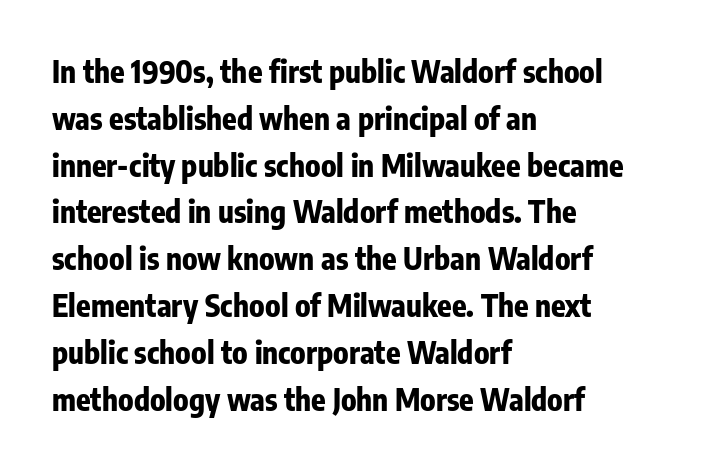
{"serif": "no", "italic": "no", "bold": "yes", "weight": "bold", "width": "condensed", "stroke_contrast": "low", "x_height": "medium", "monospaced": "no", "underline": "no", "align": "left", "line_spacing": "normal", "line_spacing_ratio": 1.56, "letter_spacing": "normal", "letter_spacing_em": 0.0, "glyph_px": 30}
